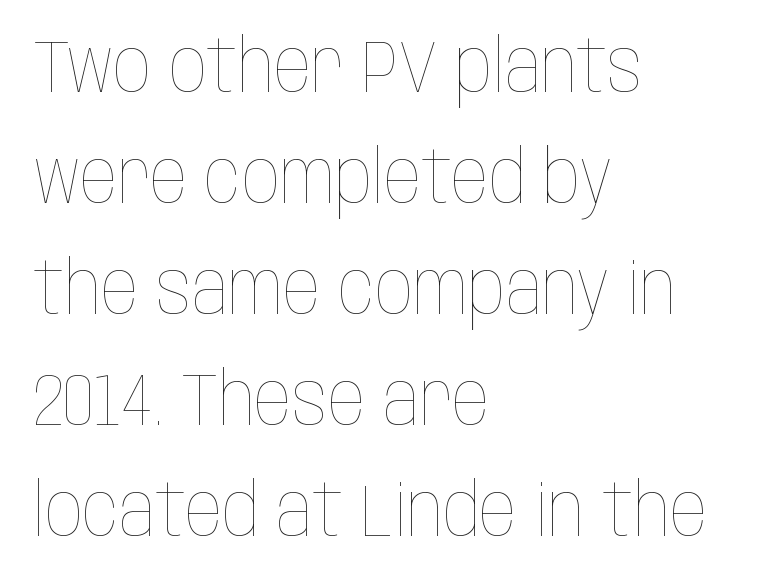
Letters have the restrained weight of plain body copy at most. Varying glyph widths throughout — classic text-font behaviour. Decoration check: the copy has no underline. This rendering leaves character spacing at its baseline value. The passage shown stacks its lines at a standard gap.
